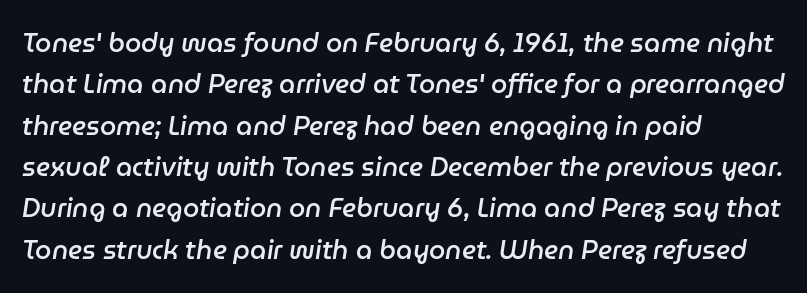
Left-aligned paragraph, ragged on the right. Check under the words: just untouched page. Letter spacing: default. These lines sit exactly where default settings would place them. Every character sits at an angle, as italics do.
